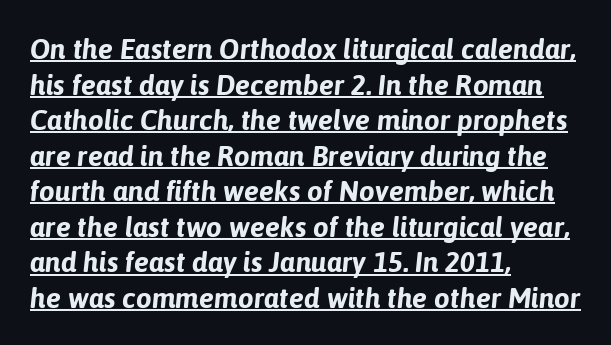
Q: Is the text bold? A: Yes.
Q: Is the text italic (slanted)? A: Yes, it leans right by about 6 degrees.
Q: Is the text underlined? A: Yes.
Q: How is the paragraph aligned? A: Left-aligned.
Q: Is the spacing between letters normal or unusually wide? A: Normal.
Q: Is the spacing between lines tight, normal or loose? A: Normal.
Q: Width (condensed, normal, or wide)? A: Normal.
Q: Stroke contrast? A: Low.
Q: x-height? A: Medium.
Q: Monospaced? A: No.
